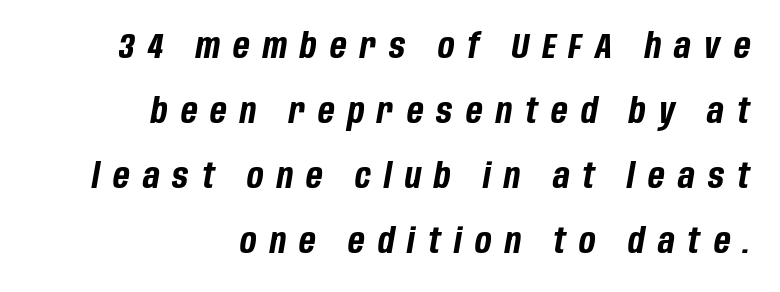
Rule under the text: the space is simply empty. The rendering uses natural spacing where letterforms have individual widths. The rendering inserts visible extra space after every character. I'd describe the lettering as bold — thick and assertive. Whoever set this chose breathing room over compactness in the vertical rhythm. Visually the block forms a straight wall on the right and a jagged coastline on the left.
